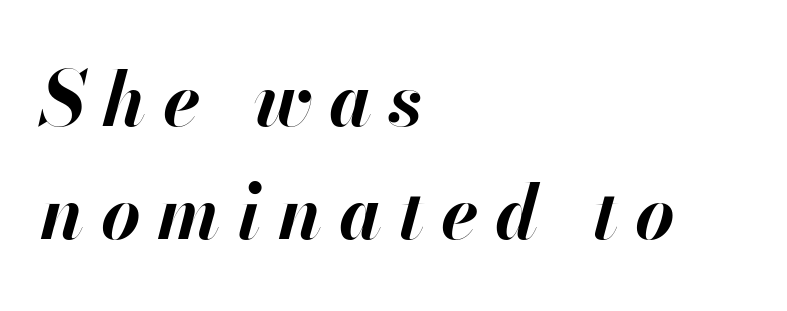
The image shows 76 px bold type, italic (leaning right); set left-aligned, normal line spacing (1.49x), unusually wide letter spacing (+0.22 em), not underlined; high stroke contrast and a small x-height.
